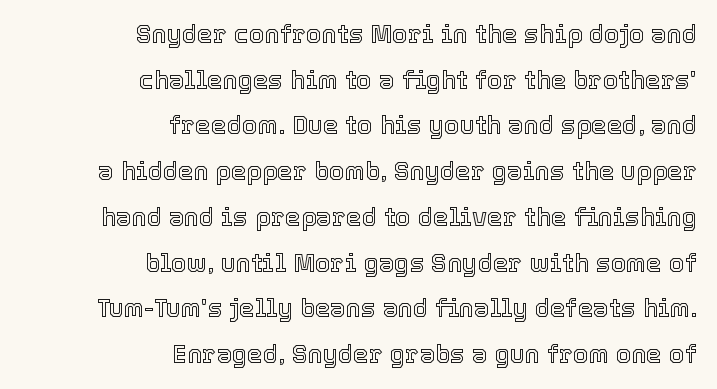
{"italic": "no", "underline": "no", "align": "right", "line_spacing_ratio": 1.83, "letter_spacing": "normal", "letter_spacing_em": 0.0, "glyph_px": 25}
